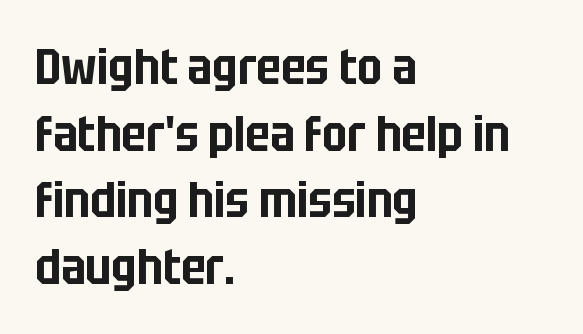
Q: Is the text italic (slanted)? A: No, it is upright.
Q: Is the typeface a serif or a sans-serif typeface? A: Sans-serif.
Q: Is the text underlined? A: No.
Q: How is the paragraph aligned? A: Left-aligned.
Q: Is the spacing between letters normal or unusually wide? A: Normal.
Q: Is the spacing between lines tight, normal or loose? A: Normal.
Q: Width (condensed, normal, or wide)? A: Condensed.
Q: Stroke contrast? A: Low.
Q: x-height? A: Large.
Q: Monospaced? A: No.
